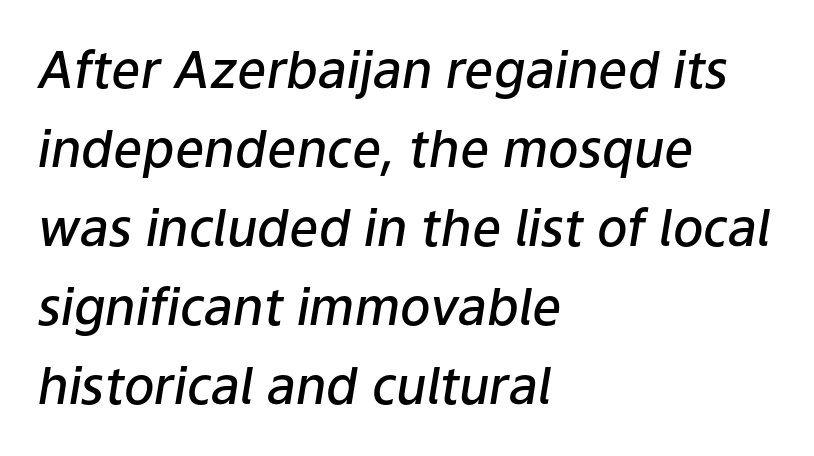
Q: Is the text bold? A: Semi-bold.
Q: Is the text italic (slanted)? A: Yes, it leans right by about 9 degrees.
Q: Is the text underlined? A: No.
Q: How is the paragraph aligned? A: Left-aligned.
Q: Is the spacing between letters normal or unusually wide? A: Normal.
Q: Is the spacing between lines tight, normal or loose? A: Normal.
Q: Width (condensed, normal, or wide)? A: Normal.
Q: Stroke contrast? A: Low.
Q: x-height? A: Medium.
Q: Monospaced? A: No.
